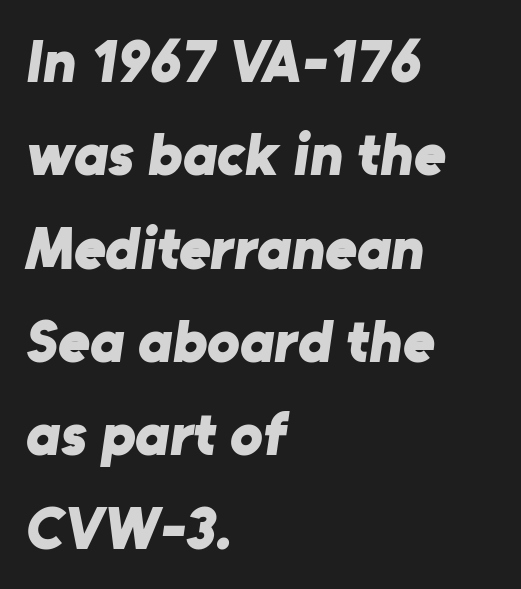
Q: Is the text bold? A: Yes.
Q: Is the typeface a serif or a sans-serif typeface? A: Sans-serif.
Q: Is the text underlined? A: No.
Q: How is the paragraph aligned? A: Left-aligned.
Q: Is the spacing between letters normal or unusually wide? A: Normal.
Q: Is the spacing between lines tight, normal or loose? A: Normal.
Q: Width (condensed, normal, or wide)? A: Normal.
Q: Stroke contrast? A: Low.
Q: x-height? A: Medium.
Q: Monospaced? A: No.
